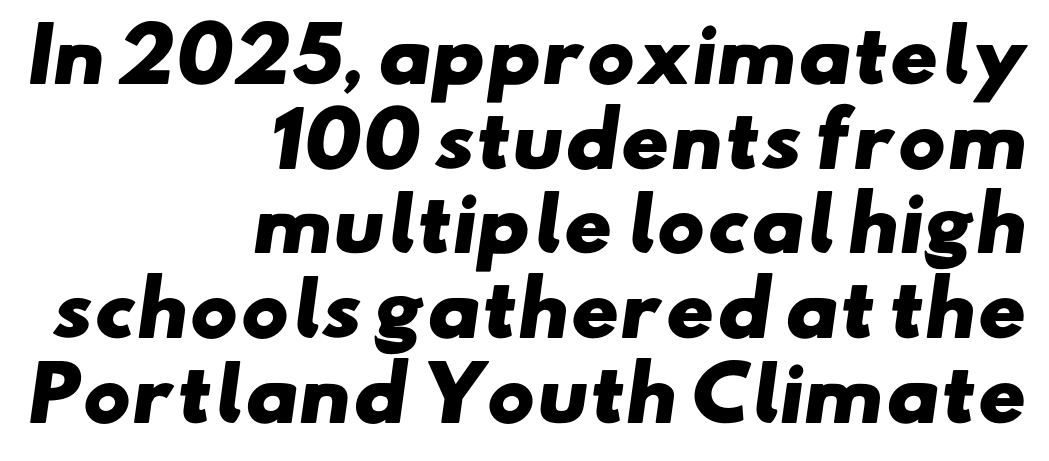
{"serif": "no", "bold": "yes", "weight": "heavy", "width": "wide", "stroke_contrast": "low", "x_height": "small", "monospaced": "no", "underline": "no", "align": "right", "line_spacing_ratio": 1.16, "letter_spacing": "normal", "letter_spacing_em": 0.0, "glyph_px": 73}
